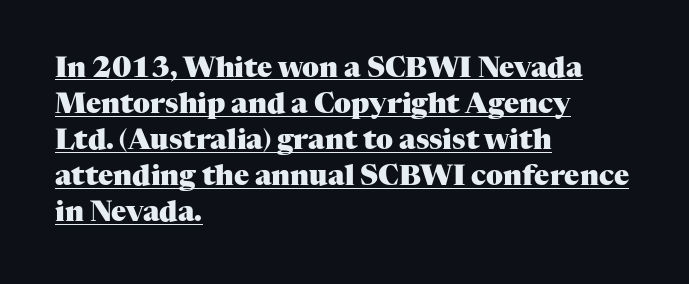
Q: Is the text bold? A: Yes.
Q: Is the text italic (slanted)? A: No, it is upright.
Q: Is the typeface a serif or a sans-serif typeface? A: Serif.
Q: Is the text underlined? A: Yes.
Q: How is the paragraph aligned? A: Left-aligned.
Q: Is the spacing between letters normal or unusually wide? A: Normal.
Q: Is the spacing between lines tight, normal or loose? A: Normal.
Q: Width (condensed, normal, or wide)? A: Normal.
Q: Stroke contrast? A: Medium.
Q: x-height? A: Medium.
Q: Monospaced? A: No.
